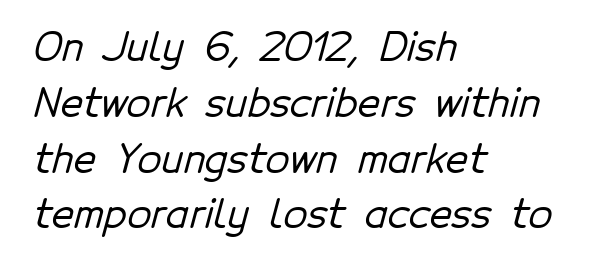
The image shows 39 px sans-serif type; set left-aligned, normal line spacing (1.43x), normal letter spacing, not underlined; low stroke contrast and a medium x-height.
